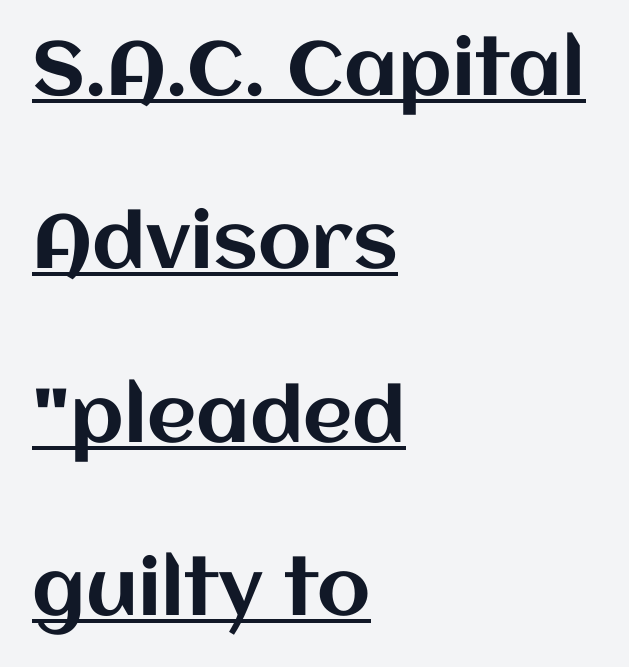
The image shows 76 px text type, upright; set left-aligned, loose line spacing (2.28x), normal letter spacing, underlined; medium stroke contrast and a large x-height.
